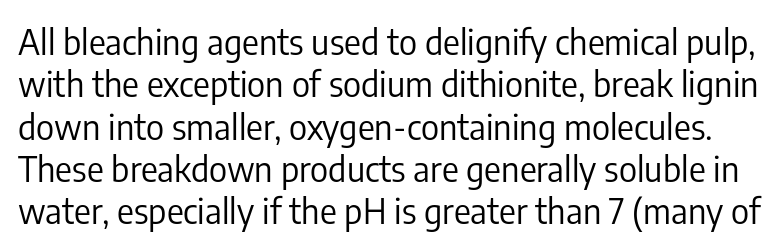
The image shows 35 px regular-weight, condensed sans-serif type, upright; set line spacing 1.21x, normal letter spacing, not underlined; low stroke contrast and a medium x-height.
